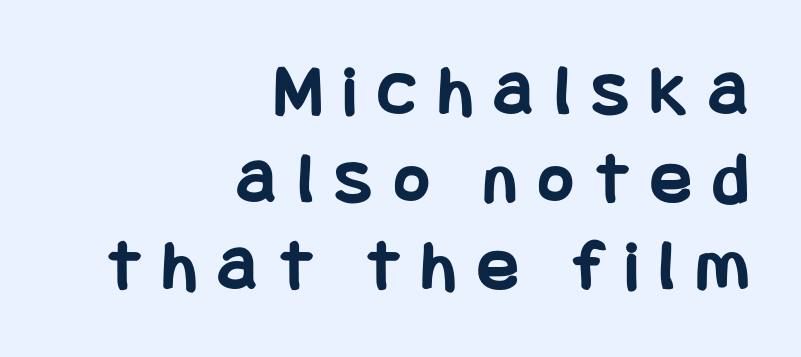
Q: Is the text bold? A: Yes.
Q: Is the text italic (slanted)? A: No, it is upright.
Q: Is the typeface a serif or a sans-serif typeface? A: Sans-serif.
Q: Is the text underlined? A: No.
Q: How is the paragraph aligned? A: Right-aligned.
Q: Is the spacing between letters normal or unusually wide? A: Unusually wide.
Q: Width (condensed, normal, or wide)? A: Condensed.
Q: Stroke contrast? A: Low.
Q: x-height? A: Large.
